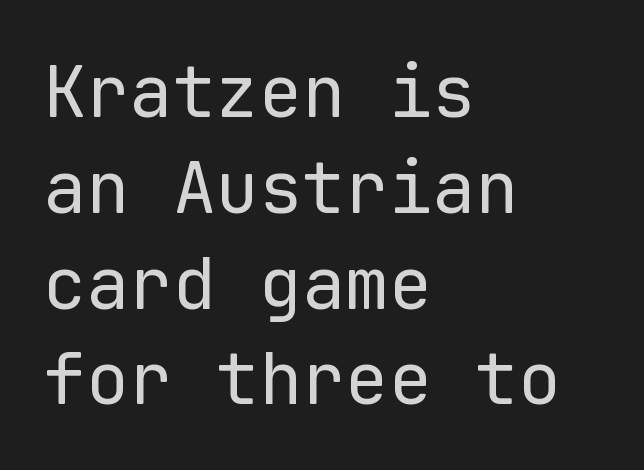
The image shows 72 px regular-weight sans-serif type, upright, monospaced; set left-aligned, normal line spacing (1.33x), normal letter spacing, not underlined; low stroke contrast and a medium x-height.
